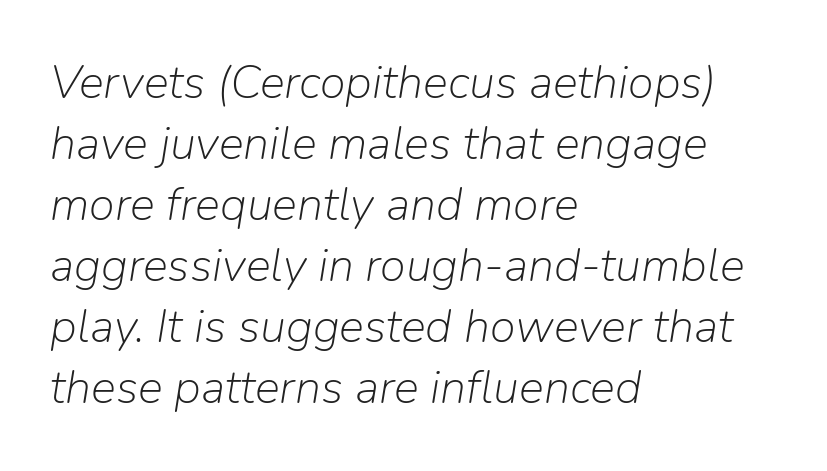
{"italic": "yes", "lean": "right", "slant_degrees": 9, "bold": "no", "weight": "light", "width": "normal", "stroke_contrast": "low", "x_height": "medium", "monospaced": "no", "underline": "no", "align": "left", "line_spacing": "normal", "line_spacing_ratio": 1.3, "letter_spacing": "normal", "letter_spacing_em": 0.0, "glyph_px": 47}
